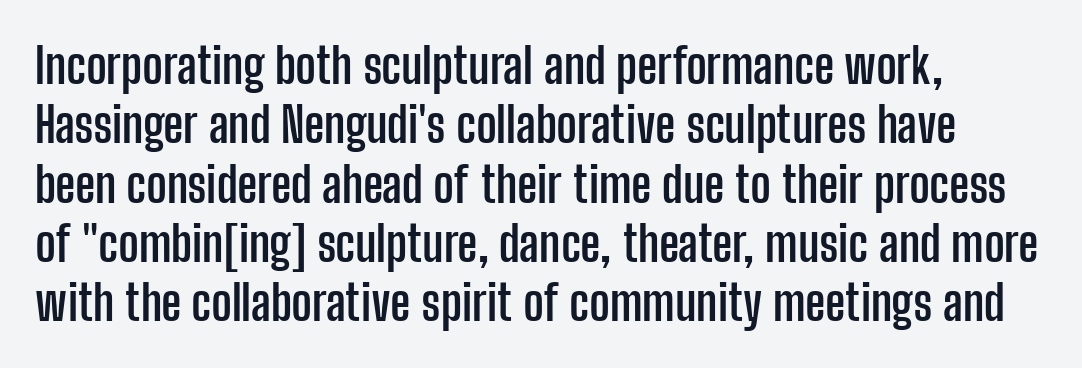
{"serif": "no", "italic": "no", "bold": "yes", "weight": "semibold", "width": "condensed", "stroke_contrast": "low", "x_height": "medium", "monospaced": "no", "underline": "no", "align": "left", "line_spacing_ratio": 1.21, "letter_spacing": "normal", "letter_spacing_em": 0.0, "glyph_px": 49}
